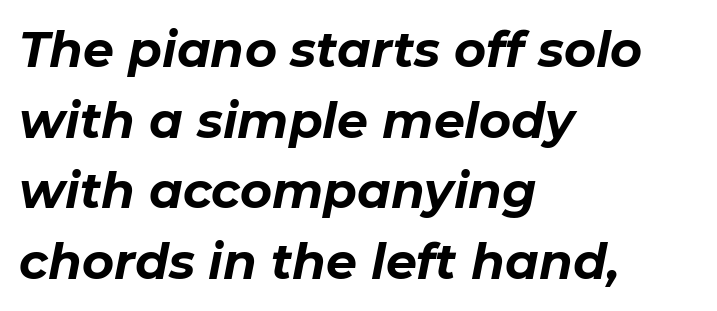
The image shows 49 px bold type, italic (leaning right); set left-aligned, normal line spacing (1.44x), normal letter spacing, not underlined; low stroke contrast and a medium x-height.
